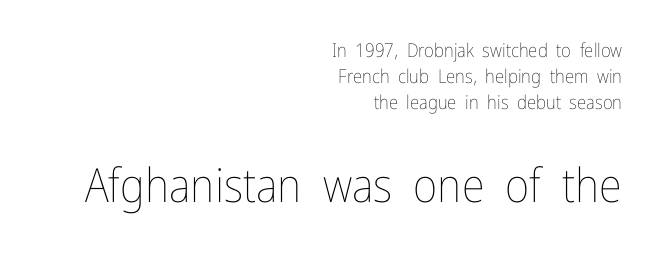
{"italic": "no", "bold": "no", "weight": "thin", "width": "condensed", "stroke_contrast": "low", "x_height": "medium", "monospaced": "no", "underline": "no", "align": "right", "line_spacing": "normal", "line_spacing_ratio": 1.36, "letter_spacing": "normal", "letter_spacing_em": 0.0, "larger_block": "second", "size_ratio": 2.47, "glyph_px": 47}
